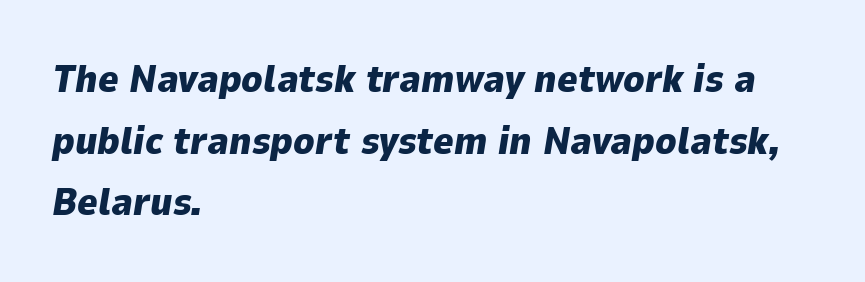
The image shows 39 px heavy type, italic (leaning right); set left-aligned, normal line spacing (1.58x), normal letter spacing, not underlined; low stroke contrast and a medium x-height.
